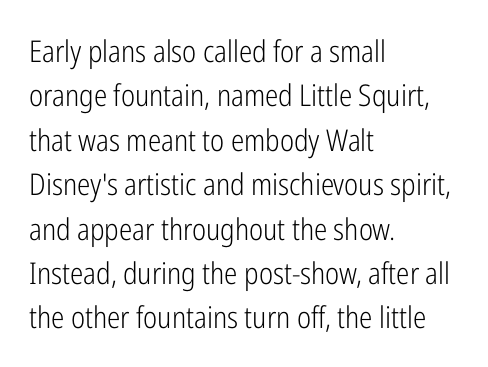
Q: Is the text bold? A: No.
Q: Is the text italic (slanted)? A: No, it is upright.
Q: Is the typeface a serif or a sans-serif typeface? A: Sans-serif.
Q: Is the text underlined? A: No.
Q: How is the paragraph aligned? A: Left-aligned.
Q: Is the spacing between letters normal or unusually wide? A: Normal.
Q: Is the spacing between lines tight, normal or loose? A: Normal.
Q: Width (condensed, normal, or wide)? A: Condensed.
Q: Stroke contrast? A: Low.
Q: x-height? A: Medium.
Q: Monospaced? A: No.
